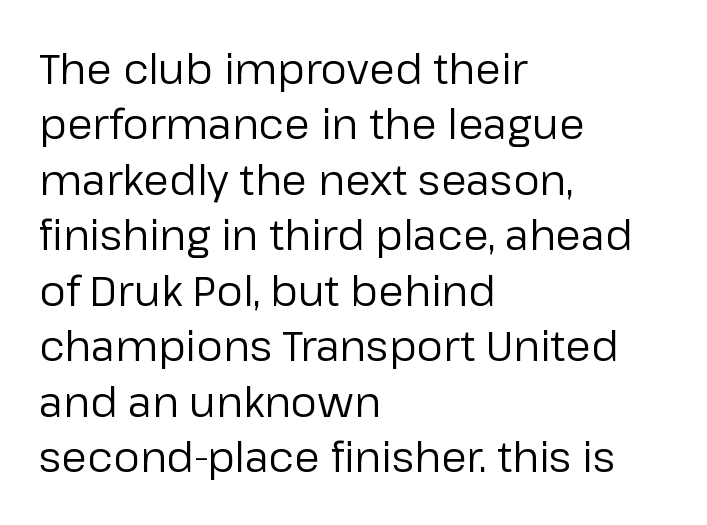
The image shows 42 px regular-weight sans-serif type, upright; set left-aligned, normal line spacing (1.32x), normal letter spacing, not underlined; low stroke contrast and a medium x-height.
